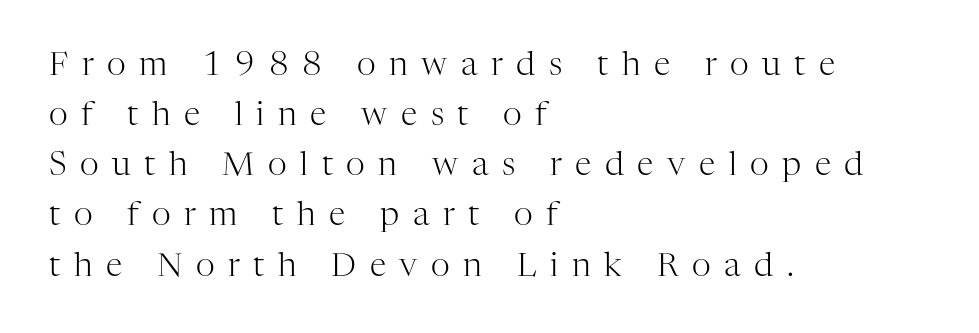
Stems and bowls with no extra thickness — not bold. Caption: expanded tracking, letters set apart. Every stem runs plumb, perpendicular to the baseline. Descenders are the only things crossing below the line. The setting favours the left margin, as ordinary paragraphs usually do. Spacing verdict: proportional, widths tailored to each character.
